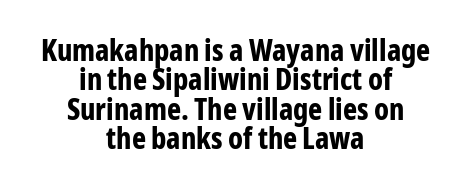
{"serif": "no", "italic": "no", "bold": "yes", "weight": "bold", "width": "condensed", "stroke_contrast": "low", "x_height": "medium", "monospaced": "no", "underline": "no", "align": "center", "line_spacing": "tight", "line_spacing_ratio": 0.98, "letter_spacing": "normal", "letter_spacing_em": 0.0, "glyph_px": 30}
